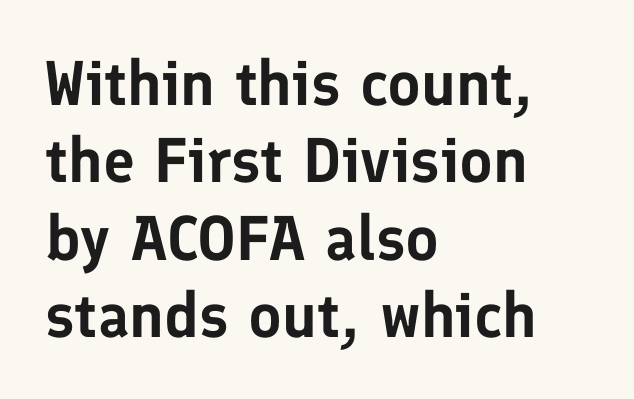
{"serif": "no", "italic": "no", "width": "normal", "stroke_contrast": "low", "x_height": "medium", "monospaced": "no", "underline": "no", "align": "left", "line_spacing_ratio": 1.23, "letter_spacing": "normal", "letter_spacing_em": 0.0, "glyph_px": 63}
